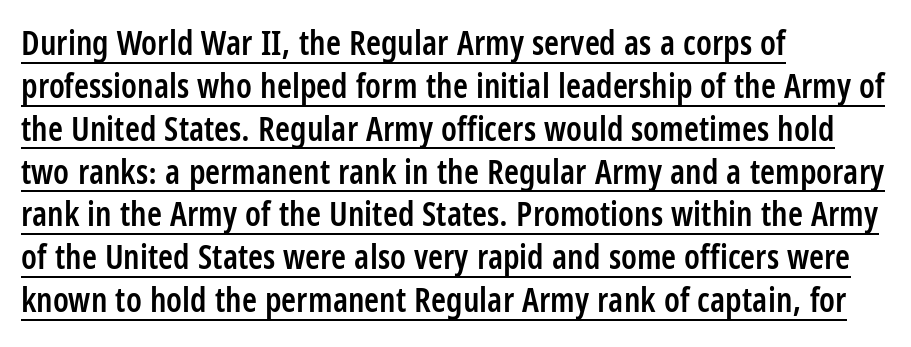
{"serif": "no", "italic": "no", "bold": "semi", "weight": "semibold", "width": "condensed", "stroke_contrast": "low", "x_height": "large", "monospaced": "no", "underline": "yes", "align": "left", "line_spacing": "normal", "line_spacing_ratio": 1.26, "letter_spacing": "normal", "letter_spacing_em": 0.0, "glyph_px": 34}
